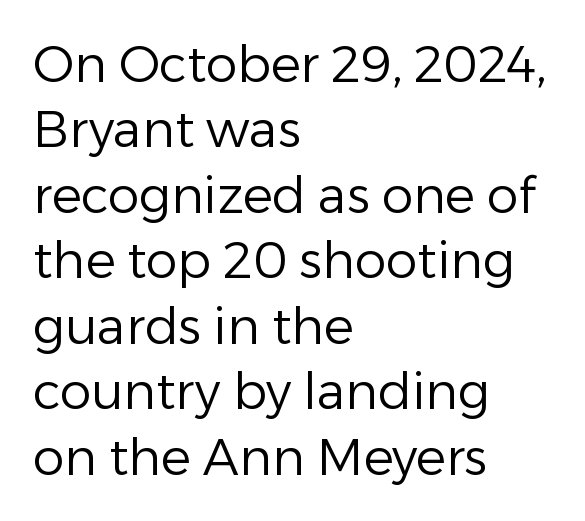
No italicization has been applied; the sample stays upright. Has an underline been added? It has not. The designer left line spacing at the default. Look at the bottom of the vertical strokes: they stop flat, with no serifs. Does extra space separate the letters? No, they use regular spacing. Proportional: the letters do not fall into vertical columns.
